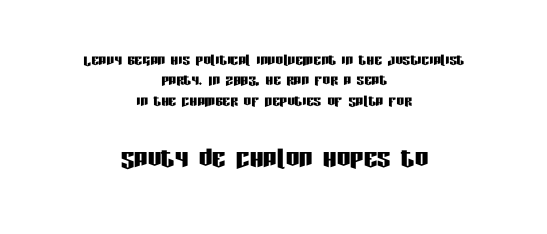
The image shows 34 px condensed sans-serif type, upright; set centered, tight line spacing (1.07x), normal letter spacing, not underlined; the second (bottom) block is 1.79x larger; low stroke contrast and a large x-height.
